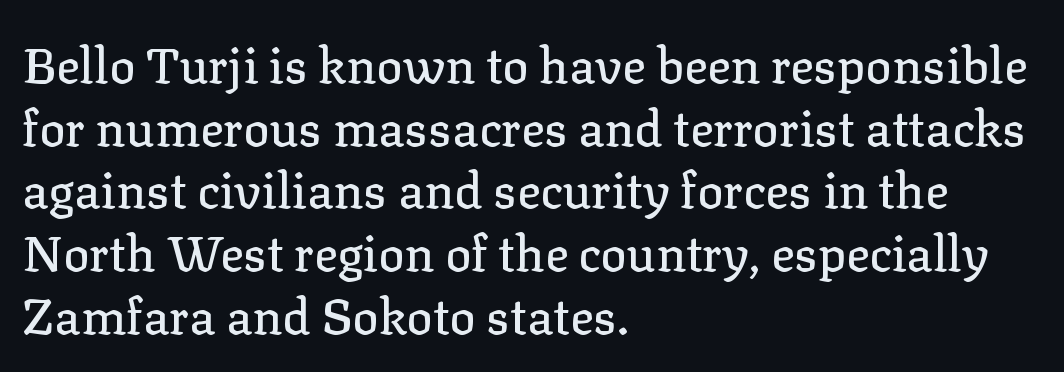
Q: Is the text italic (slanted)? A: No, it is upright.
Q: Is the typeface a serif or a sans-serif typeface? A: Serif.
Q: Is the text underlined? A: No.
Q: How is the paragraph aligned? A: Left-aligned.
Q: Is the spacing between letters normal or unusually wide? A: Normal.
Q: Is the spacing between lines tight, normal or loose? A: Normal.
Q: Width (condensed, normal, or wide)? A: Normal.
Q: Stroke contrast? A: Low.
Q: x-height? A: Medium.
Q: Monospaced? A: No.
